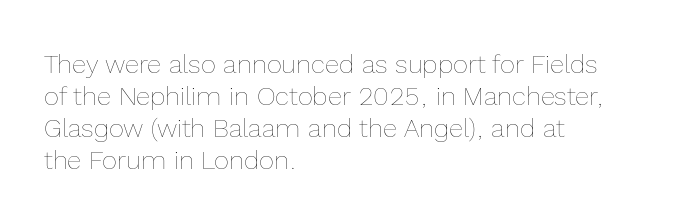
Q: Is the text bold? A: No.
Q: Is the text italic (slanted)? A: No, it is upright.
Q: Is the text underlined? A: No.
Q: How is the paragraph aligned? A: Left-aligned.
Q: Is the spacing between letters normal or unusually wide? A: Normal.
